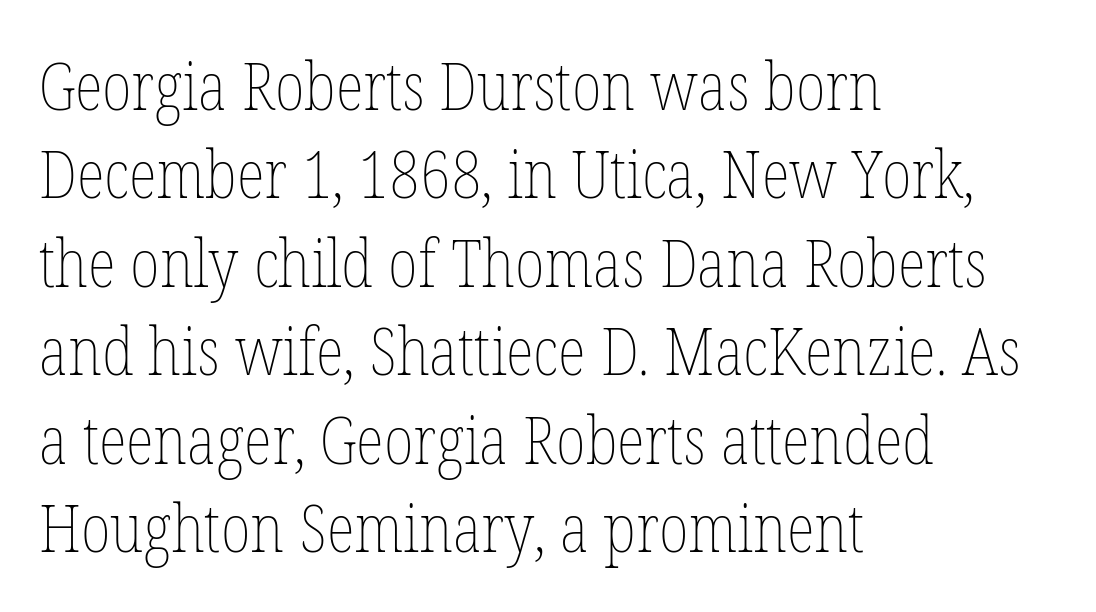
The image shows 66 px thin, condensed type, upright; set left-aligned, normal line spacing (1.34x), normal letter spacing, not underlined; low stroke contrast and a medium x-height.
